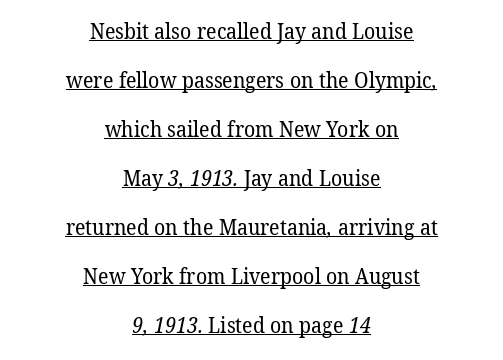
Characters follow at the spacing the type designer built in. Is the type heavy? It reads as light-to-regular instead. Leading: increased. Underline: present. The paragraph shown floats in the horizontal middle.
